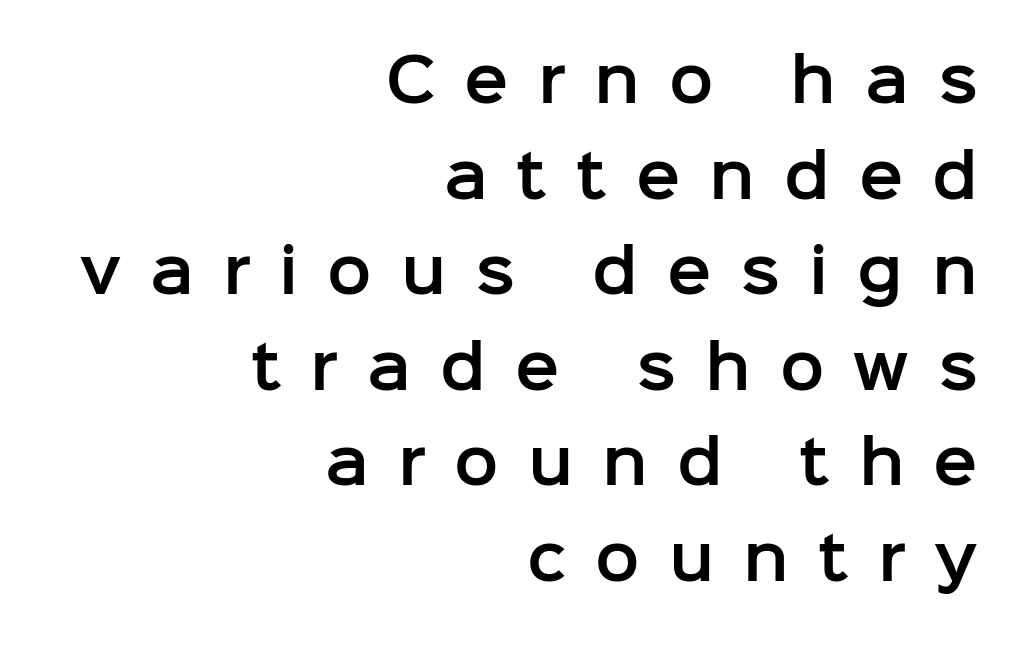
The image shows 59 px sans-serif type, upright; set right-aligned, normal line spacing (1.62x), unusually wide letter spacing (+0.49 em), not underlined; low stroke contrast and a medium x-height.
